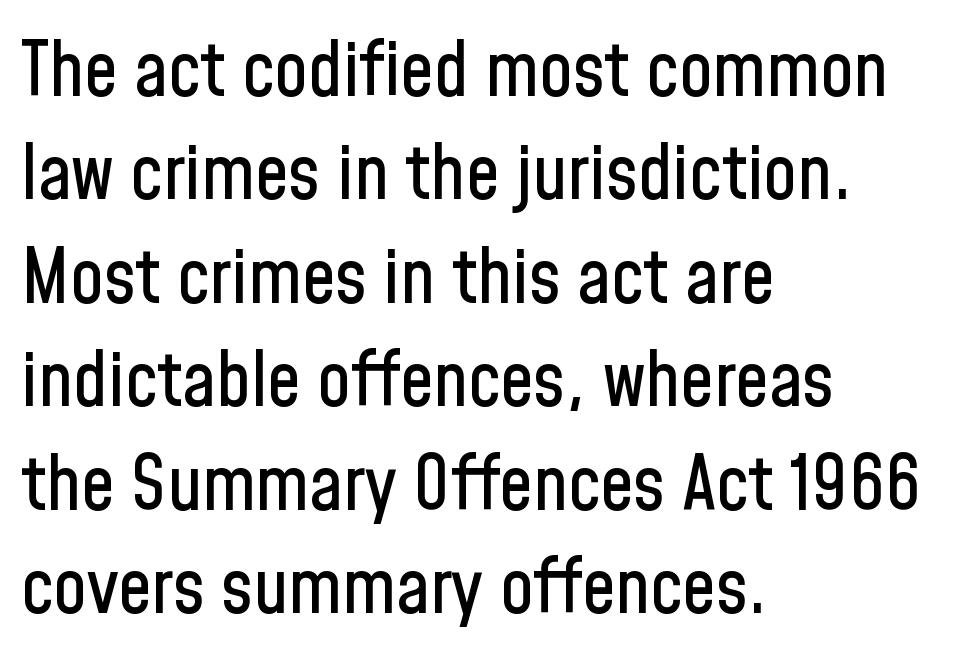
The image shows 75 px condensed sans-serif type, upright; set left-aligned, normal line spacing (1.38x), normal letter spacing, not underlined; low stroke contrast and a medium x-height.
